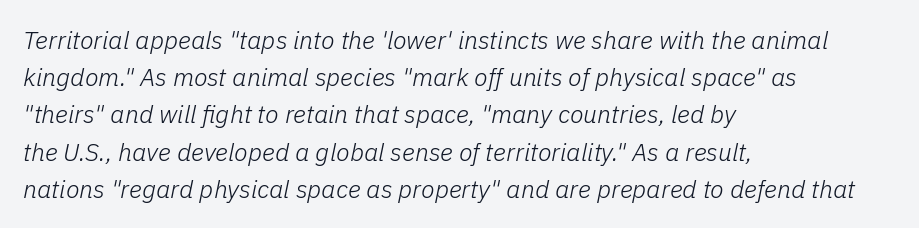
Line starts are locked; line ends wander. Short note: letters normally spaced. It's the slanting kind of type. This rendering features lettering with no underline. If you measured baseline to baseline, you'd find a middling distance.
